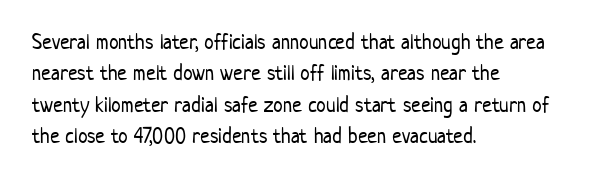
Q: Is the text bold? A: No.
Q: Is the text italic (slanted)? A: No, it is upright.
Q: Is the text underlined? A: No.
Q: How is the paragraph aligned? A: Left-aligned.
Q: Is the spacing between letters normal or unusually wide? A: Normal.
Q: Is the spacing between lines tight, normal or loose? A: Normal.
